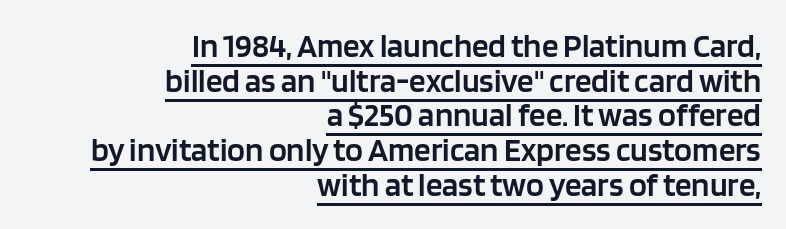
The image shows 33 px semibold sans-serif type, upright; set right-aligned, tight line spacing (1.05x), normal letter spacing, underlined; low stroke contrast and a large x-height.
